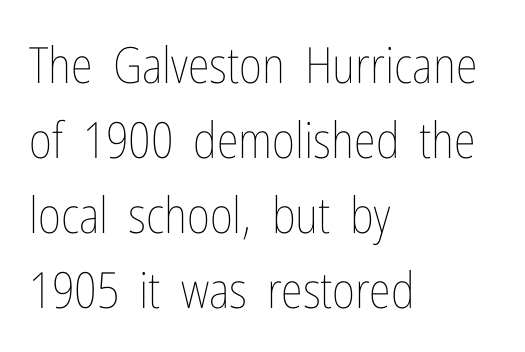
Q: Is the text bold? A: No.
Q: Is the text italic (slanted)? A: No, it is upright.
Q: Is the text underlined? A: No.
Q: How is the paragraph aligned? A: Left-aligned.
Q: Is the spacing between letters normal or unusually wide? A: Normal.
Q: Is the spacing between lines tight, normal or loose? A: Normal.
Q: Width (condensed, normal, or wide)? A: Condensed.
Q: Stroke contrast? A: Low.
Q: x-height? A: Medium.
Q: Monospaced? A: No.
